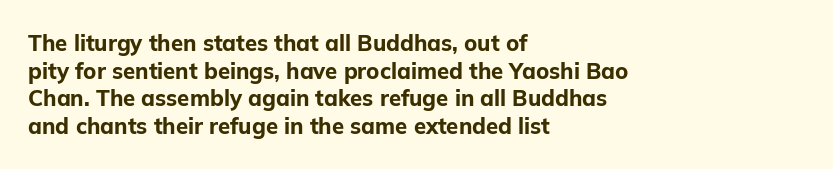
The image shows 22 px bold type, upright; set left-aligned, normal line spacing (1.26x), normal letter spacing, not underlined.
